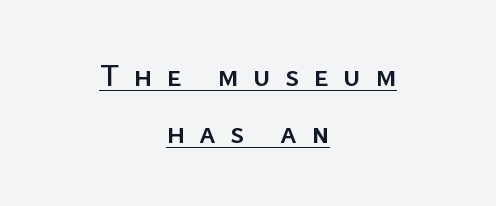
The letters advance in unequal steps, a hallmark of proportional type. Examine the stroke ends and you'll find no serifs. Does extra space separate the letters? Yes, quite a lot of it. The rendering positions every line midway between the sides.
